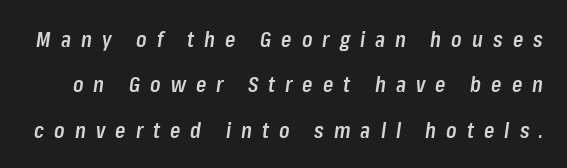
{"italic": "yes", "lean": "right", "slant_degrees": 8, "bold": "semi", "underline": "no", "line_spacing": "loose", "line_spacing_ratio": 2.16, "letter_spacing": "wide", "letter_spacing_em": 0.48, "glyph_px": 21}
